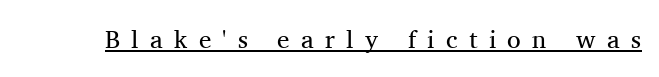
Stroke mass is kept to a normal reading level or below. What stands out about the letter spacing? Its width — letters are far apart. Vertical strokes here are truly vertical. What decoration does the sample have? An underline.
